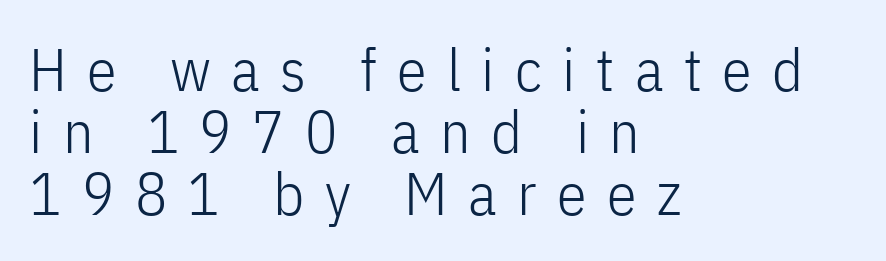
The image shows 60 px light, condensed sans-serif type, upright; set left-aligned, tight line spacing (1.03x), unusually wide letter spacing (+0.34 em), not underlined; low stroke contrast and a medium x-height.
